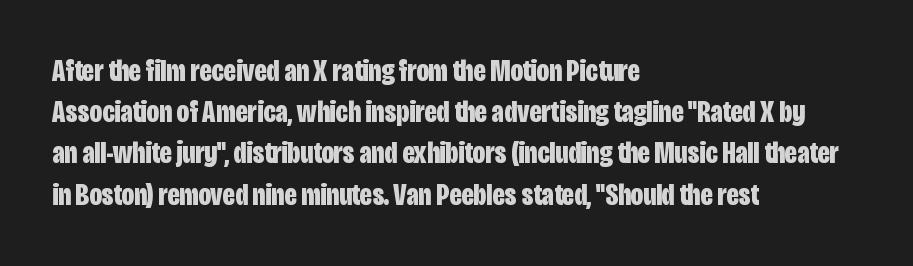
Spacing verdict: proportional, widths tailored to each character. Spacing between characters is what you'd get straight out of the box. The gap between lines stays unmarked. Regarding leading, the lines here are spaced in the standard way. The lines in this sample share a left origin and differ only in where they stop. Characters remain perfectly vertical along every line.
